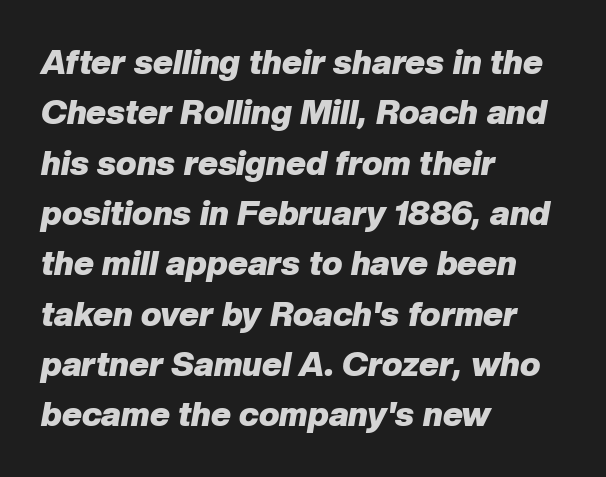
If you drew a ruler down the left edge, every line would touch it. Do the characters align in a grid? No, the font is proportional. Check the space under the baseline: it is left empty. Each glyph is drawn with heavy, bold strokes.
